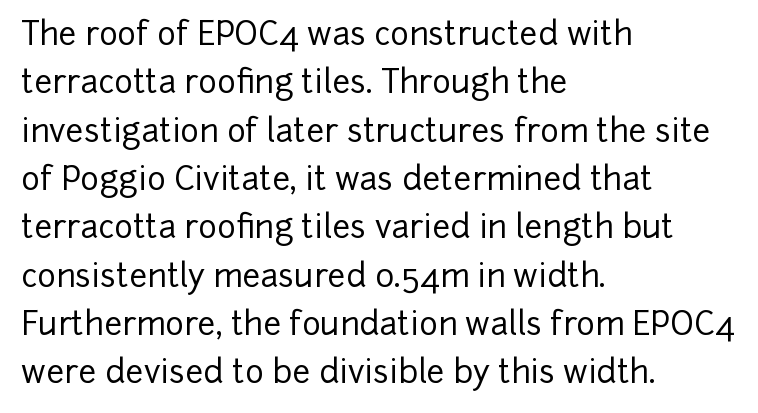
Unmarked baselines from the first word to the last. Each letter keeps its own natural width here, so spacing adapts to shape. The block of text has a typical density, with ordinary space between rows. Observe the absence of serifs on each vertical stroke in this sample.
